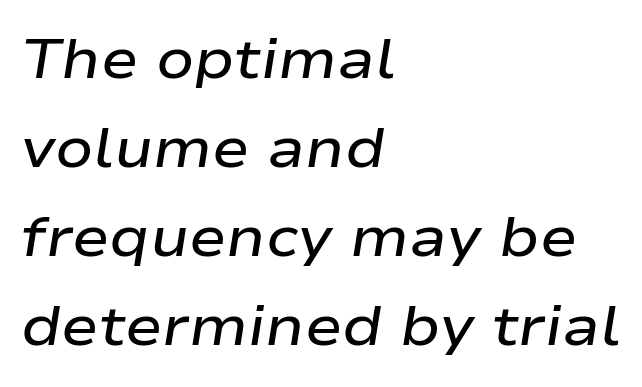
The image shows 56 px semibold, wide type, italic (leaning right); set left-aligned, normal line spacing (1.59x), normal letter spacing, not underlined; low stroke contrast and a medium x-height.
